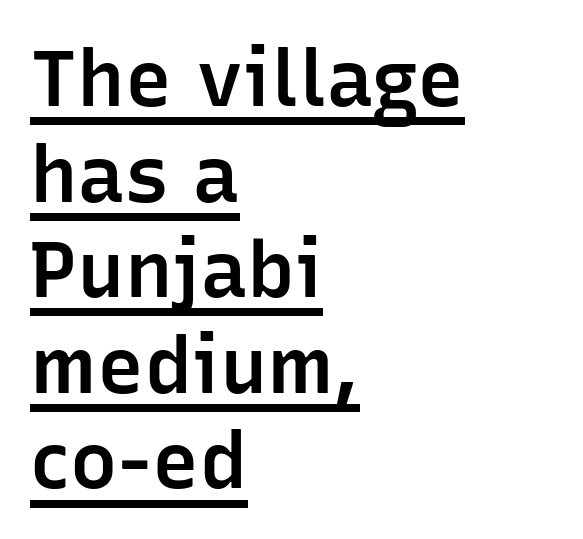
Q: Is the text bold? A: Semi-bold.
Q: Is the text italic (slanted)? A: No, it is upright.
Q: Is the typeface a serif or a sans-serif typeface? A: Sans-serif.
Q: Is the text underlined? A: Yes.
Q: How is the paragraph aligned? A: Left-aligned.
Q: Is the spacing between letters normal or unusually wide? A: Normal.
Q: Width (condensed, normal, or wide)? A: Normal.
Q: Stroke contrast? A: Low.
Q: x-height? A: Medium.
Q: Monospaced? A: No.
